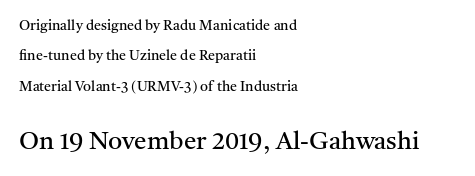
Any mark beneath the type? The region is blank. If you drew a ruler down the left edge, every line would touch it. Regarding leading, the lines here are spaced well apart. On a weight scale, this lands at 450 or below. A typesetter would mark this as roman, not italic.
